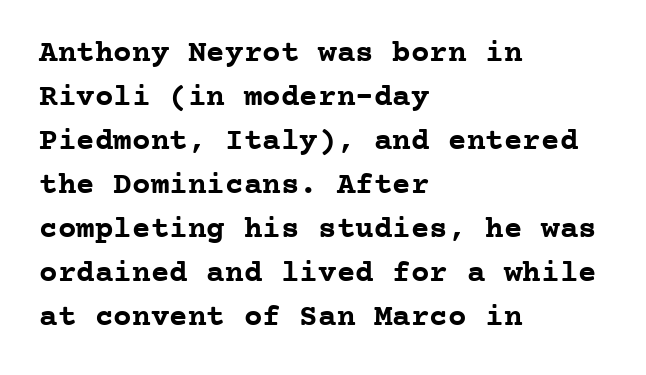
Q: Is the text bold? A: Yes.
Q: Is the text italic (slanted)? A: No, it is upright.
Q: Is the typeface a serif or a sans-serif typeface? A: Serif.
Q: Is the text underlined? A: No.
Q: How is the paragraph aligned? A: Left-aligned.
Q: Is the spacing between letters normal or unusually wide? A: Normal.
Q: Is the spacing between lines tight, normal or loose? A: Normal.
Q: Width (condensed, normal, or wide)? A: Normal.
Q: Stroke contrast? A: Low.
Q: x-height? A: Medium.
Q: Monospaced? A: Yes.
